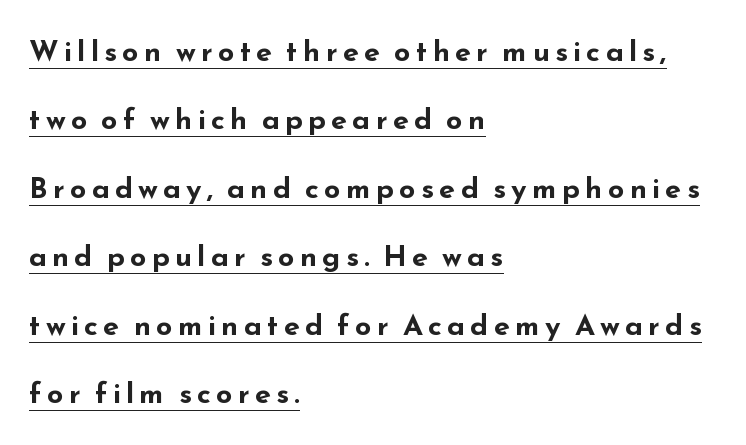
The image shows 29 px bold, wide sans-serif type, upright; set left-aligned, loose line spacing (2.36x), underlined; low stroke contrast and a small x-height.
